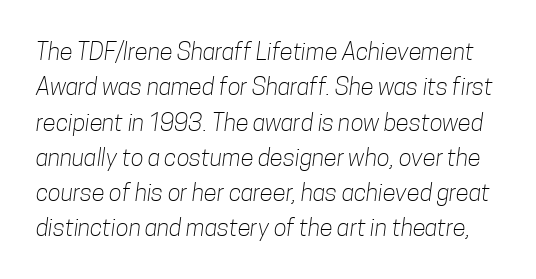
Q: Is the text bold? A: No.
Q: Is the text underlined? A: No.
Q: Is the spacing between letters normal or unusually wide? A: Normal.
Q: Is the spacing between lines tight, normal or loose? A: Normal.
